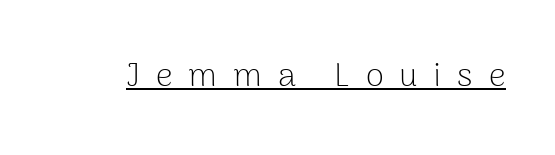
Q: Is the text bold? A: No.
Q: Is the text italic (slanted)? A: No, it is upright.
Q: Is the typeface a serif or a sans-serif typeface? A: Sans-serif.
Q: Is the text underlined? A: Yes.
Q: Is the spacing between letters normal or unusually wide? A: Unusually wide.
Q: Width (condensed, normal, or wide)? A: Normal.
Q: Stroke contrast? A: Low.
Q: x-height? A: Medium.
Q: Monospaced? A: No.
